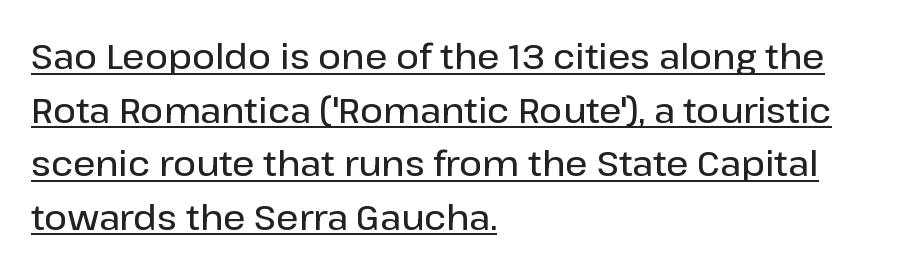
Q: Is the text bold? A: Semi-bold.
Q: Is the text italic (slanted)? A: No, it is upright.
Q: Is the typeface a serif or a sans-serif typeface? A: Sans-serif.
Q: Is the text underlined? A: Yes.
Q: How is the paragraph aligned? A: Left-aligned.
Q: Is the spacing between letters normal or unusually wide? A: Normal.
Q: Is the spacing between lines tight, normal or loose? A: Normal.
Q: Width (condensed, normal, or wide)? A: Normal.
Q: Stroke contrast? A: Low.
Q: x-height? A: Medium.
Q: Monospaced? A: No.
